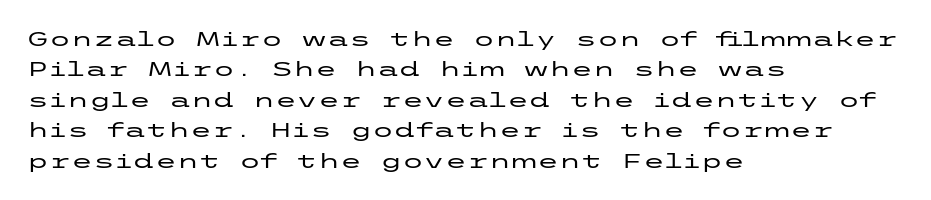
The image shows 20 px text type, upright; set left-aligned, normal line spacing (1.52x), normal letter spacing, not underlined.
